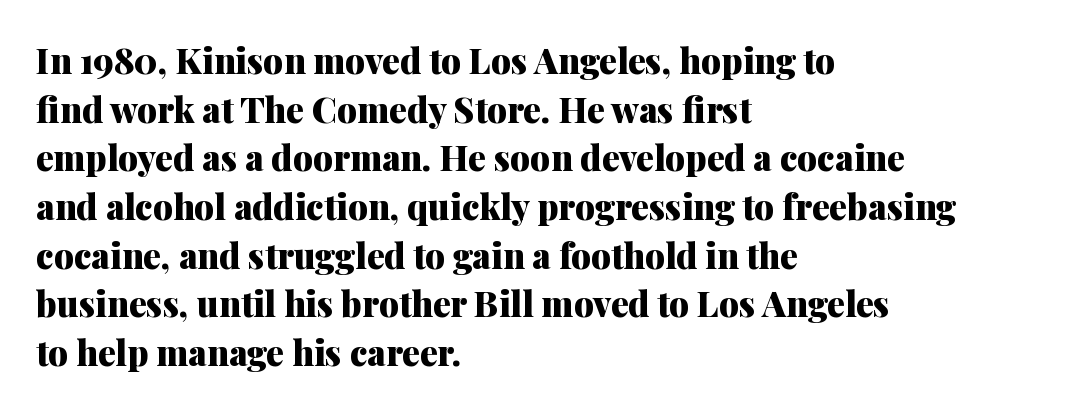
Every row of glyphs begins at an identical x-position on the left. Nobody drew a line under any word here. Note the varied advance widths — an 'i' is clearly narrower than an 'm'. Vertical strokes here are truly vertical.
